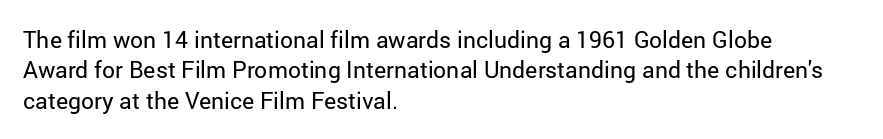
The space directly below the letters is spotless. Caption: standard tracking, unaltered. Vertically, the passage feels balanced, rows spaced as you'd expect. Does the lettering tilt? It doesn't — this is upright.
